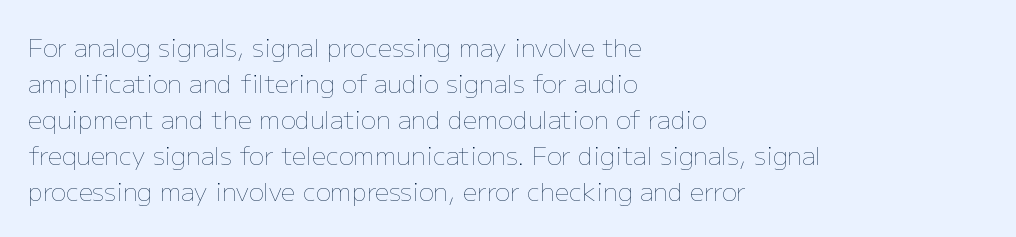
The image shows 25 px text type, upright; set left-aligned, normal line spacing (1.44x), normal letter spacing, not underlined.
